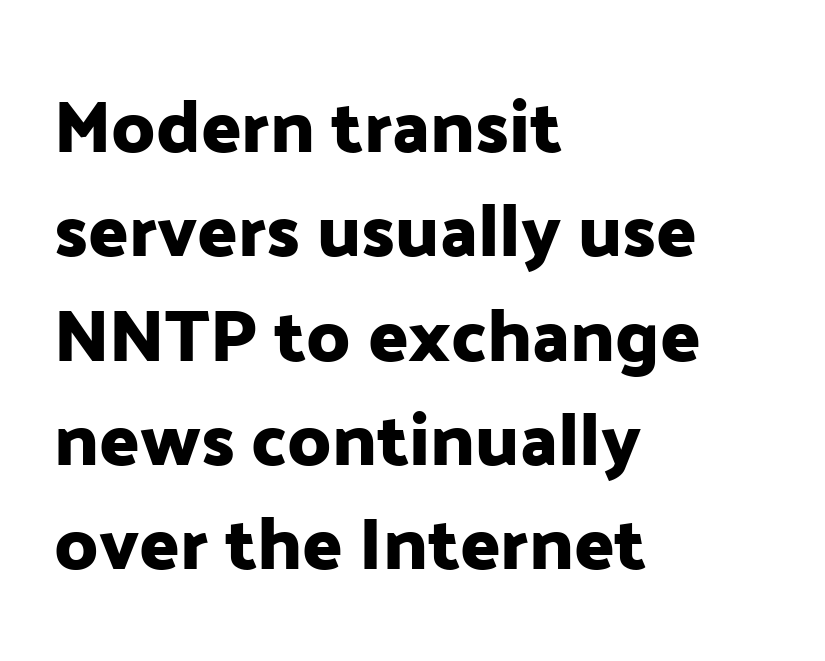
The image shows 74 px sans-serif type, upright; set left-aligned, normal line spacing (1.41x), normal letter spacing, not underlined; low stroke contrast and a medium x-height.
